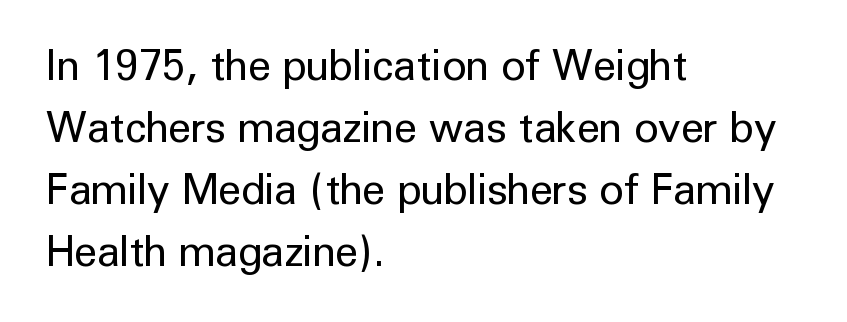
{"serif": "no", "italic": "no", "bold": "no", "weight": "regular", "width": "normal", "stroke_contrast": "low", "x_height": "medium", "monospaced": "no", "underline": "no", "align": "left", "line_spacing": "normal", "line_spacing_ratio": 1.48, "letter_spacing": "normal", "letter_spacing_em": 0.0, "glyph_px": 42}
